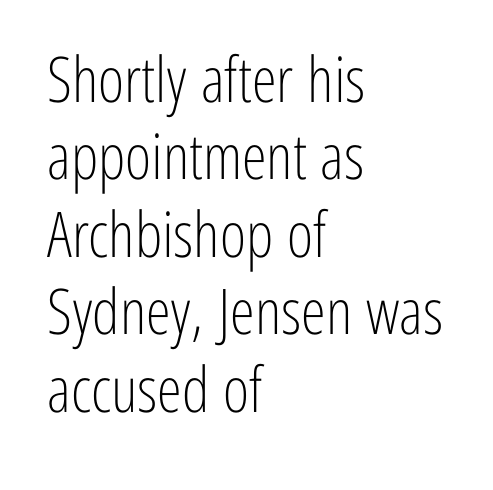
Q: Is the text bold? A: No.
Q: Is the text italic (slanted)? A: No, it is upright.
Q: Is the typeface a serif or a sans-serif typeface? A: Sans-serif.
Q: Is the text underlined? A: No.
Q: How is the paragraph aligned? A: Left-aligned.
Q: Is the spacing between letters normal or unusually wide? A: Normal.
Q: Width (condensed, normal, or wide)? A: Condensed.
Q: Stroke contrast? A: Low.
Q: x-height? A: Medium.
Q: Monospaced? A: No.
